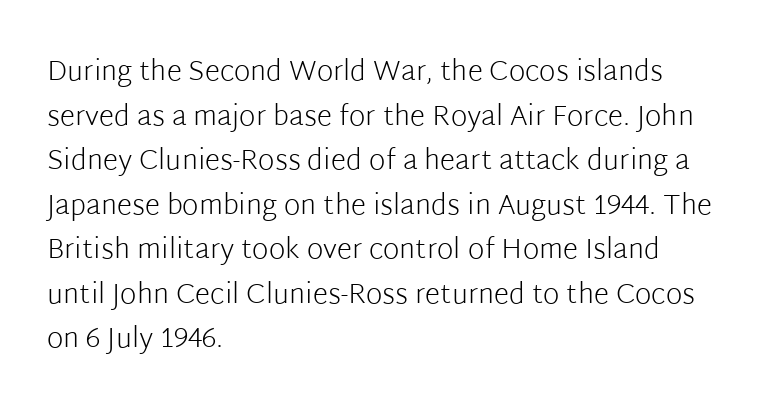
The image shows 28 px light sans-serif type, upright; set left-aligned, normal line spacing (1.59x), normal letter spacing, not underlined; low stroke contrast and a medium x-height.
